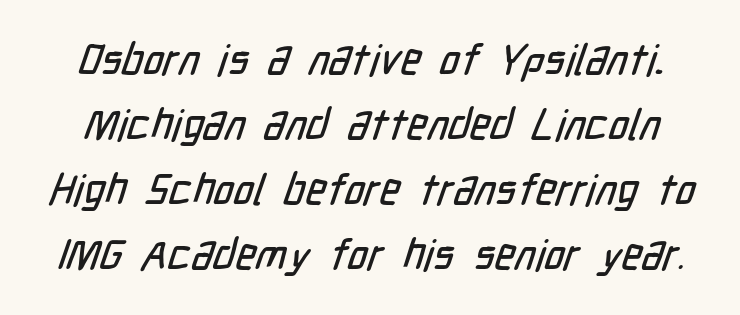
The image shows 43 px condensed sans-serif type; set normal line spacing (1.51x), normal letter spacing, not underlined; low stroke contrast and a medium x-height.
